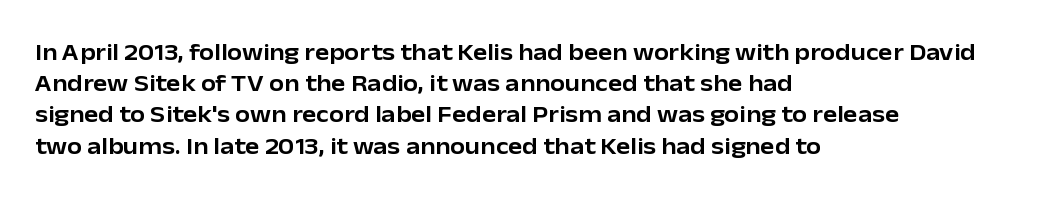
The image shows 24 px text type, upright; set left-aligned, normal line spacing (1.3x), normal letter spacing, not underlined.
